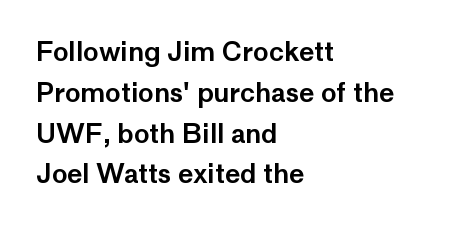
The space between consecutive lines is moderate. This sample uses plain, unmodified letter spacing. Layout note: lines flush left. No italicization has been applied; the sample stays upright. The passage shown is not underscored anywhere.
